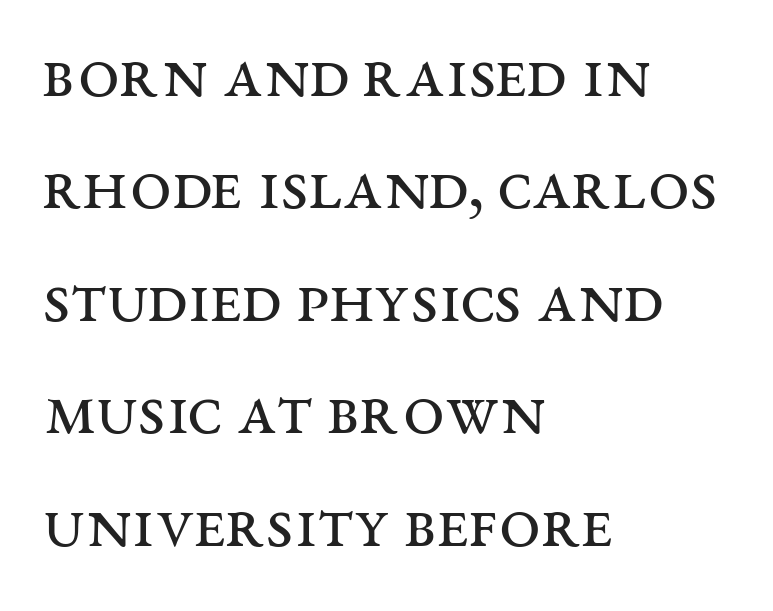
The block of text has a typical density, with ordinary space between rows. Posture: vertical. Notice how the passage keeps a crisp vertical edge on the left only. The weight tops out at a normal text grade.
